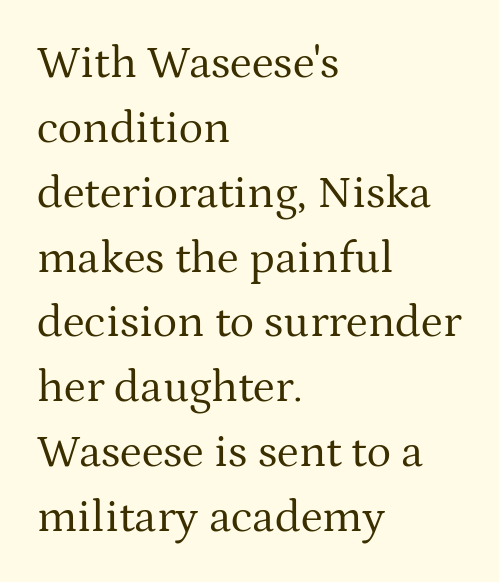
Any mark beneath the type? The region is blank. Varying glyph widths throughout — classic text-font behaviour. The lines sit at an ordinary, default distance from one another. Posture: straight, roman, zero tilt. Check where the strokes stop: tiny serifs finish them off.
